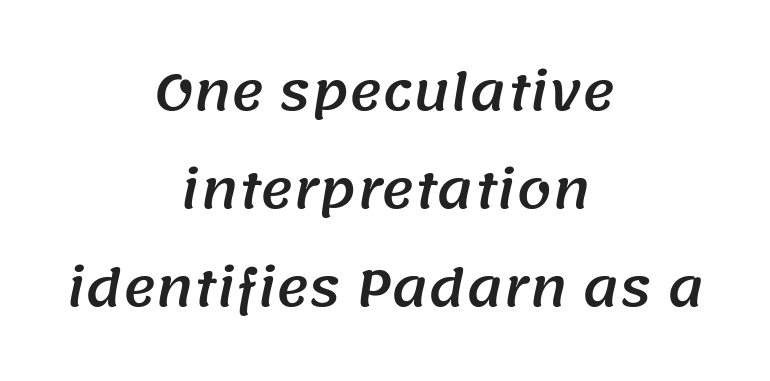
Q: Is the typeface a serif or a sans-serif typeface? A: Sans-serif.
Q: Is the text underlined? A: No.
Q: How is the paragraph aligned? A: Centered.
Q: Is the spacing between letters normal or unusually wide? A: Normal.
Q: Is the spacing between lines tight, normal or loose? A: Loose.
Q: Width (condensed, normal, or wide)? A: Normal.
Q: Stroke contrast? A: Medium.
Q: x-height? A: Large.
Q: Monospaced? A: No.
